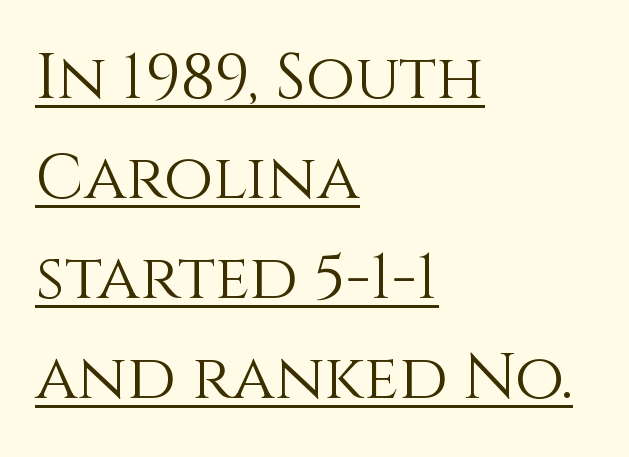
The image shows 64 px light type, upright; set left-aligned, normal line spacing (1.56x), normal letter spacing, underlined; medium stroke contrast and a large x-height.
